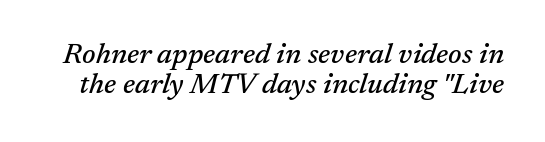
{"serif": "yes", "italic": "yes", "lean": "right", "slant_degrees": 17, "width": "normal", "stroke_contrast": "medium", "x_height": "medium", "monospaced": "no", "underline": "no", "line_spacing": "tight", "line_spacing_ratio": 1.03, "letter_spacing": "normal", "letter_spacing_em": 0.0, "glyph_px": 29}
